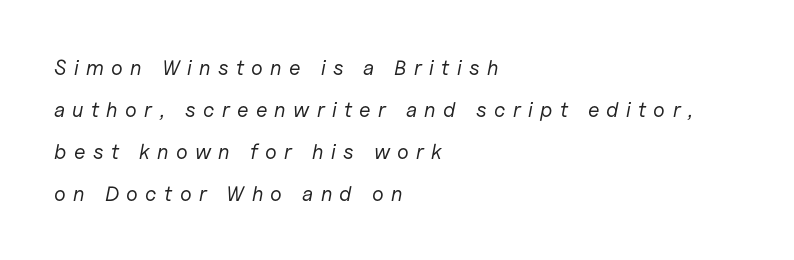
Students, note that the glyphs here are deliberately spaced far apart. Horizontal alignment here is leftward, the default for most running prose. The lettering tilts uniformly, giving the passage an italic look. The zone under the glyphs is completely vacant. Stems here are at most as thick as an everyday book face.
